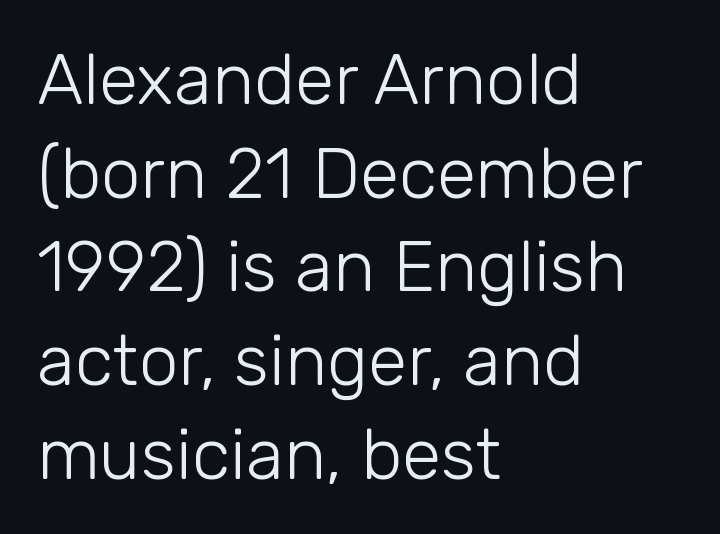
{"serif": "no", "italic": "no", "bold": "no", "weight": "light", "width": "normal", "stroke_contrast": "low", "x_height": "medium", "monospaced": "no", "underline": "no", "align": "left", "line_spacing": "normal", "line_spacing_ratio": 1.32, "letter_spacing": "normal", "letter_spacing_em": 0.0, "glyph_px": 71}
